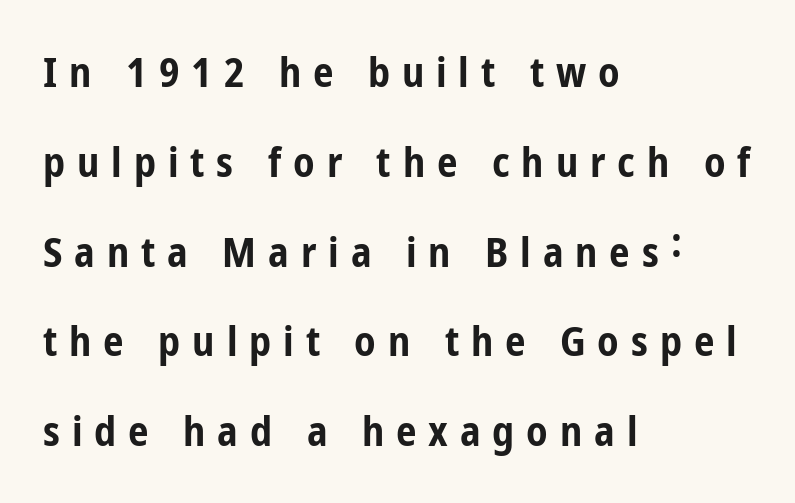
The image shows 41 px bold, condensed sans-serif type, upright; set left-aligned, loose line spacing (2.19x), unusually wide letter spacing (+0.29 em), not underlined; low stroke contrast and a medium x-height.
